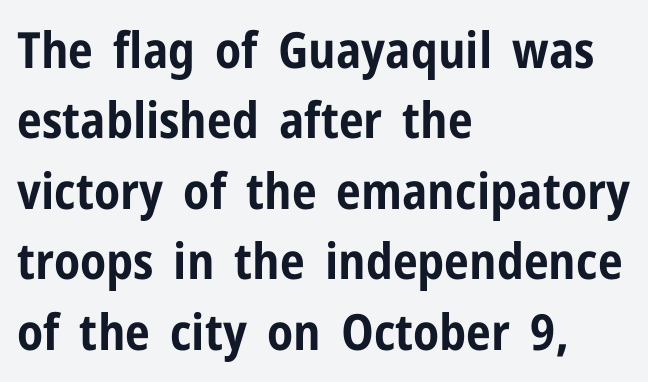
{"serif": "no", "italic": "no", "bold": "yes", "weight": "bold", "width": "condensed", "stroke_contrast": "low", "x_height": "medium", "monospaced": "no", "underline": "no", "align": "left", "line_spacing": "normal", "line_spacing_ratio": 1.41, "letter_spacing": "normal", "letter_spacing_em": 0.0, "glyph_px": 50}
